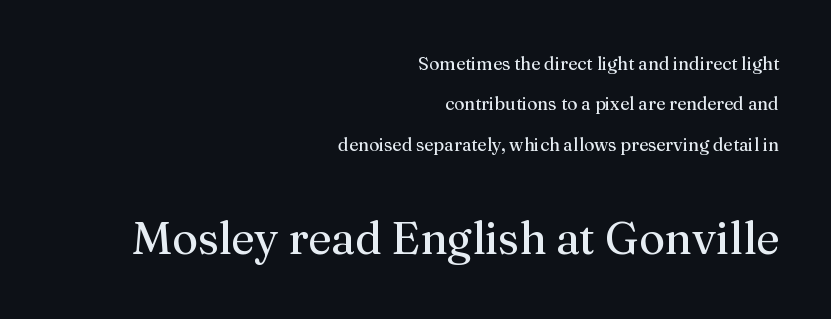
Leading is clearly above the norm, producing a sparse column. Standard letterfit; no display-style spreading of the glyphs. The second block has been scaled up relative to the first. Underlining? Definitely not there.
